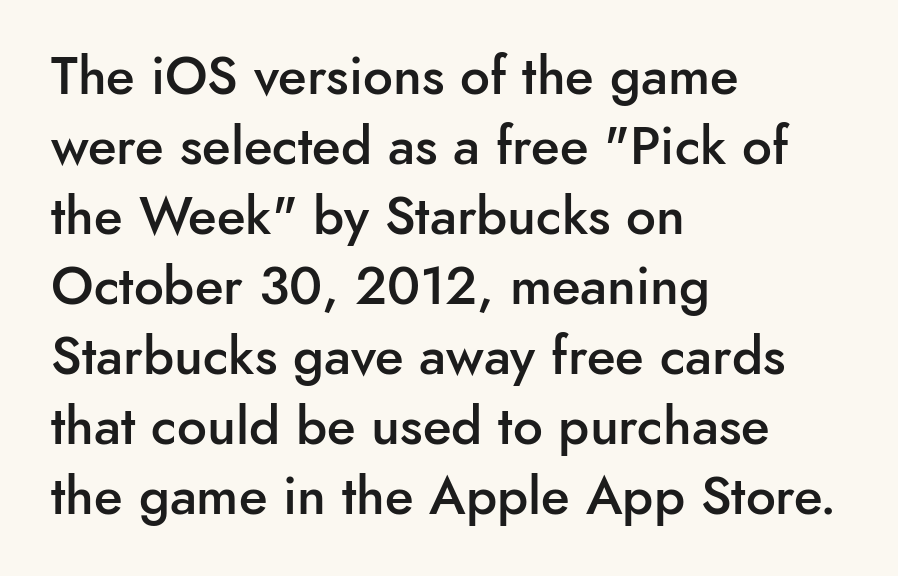
Q: Is the text bold? A: Semi-bold.
Q: Is the text italic (slanted)? A: No, it is upright.
Q: Is the typeface a serif or a sans-serif typeface? A: Sans-serif.
Q: Is the text underlined? A: No.
Q: How is the paragraph aligned? A: Left-aligned.
Q: Is the spacing between letters normal or unusually wide? A: Normal.
Q: Is the spacing between lines tight, normal or loose? A: Normal.
Q: Width (condensed, normal, or wide)? A: Normal.
Q: Stroke contrast? A: Low.
Q: x-height? A: Small.
Q: Monospaced? A: No.
